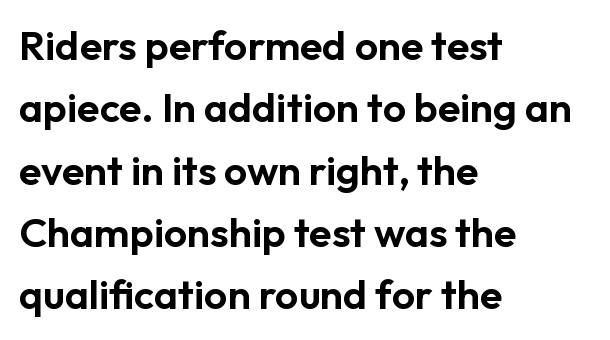
Q: Is the text italic (slanted)? A: No, it is upright.
Q: Is the typeface a serif or a sans-serif typeface? A: Sans-serif.
Q: Is the text underlined? A: No.
Q: How is the paragraph aligned? A: Left-aligned.
Q: Is the spacing between letters normal or unusually wide? A: Normal.
Q: Is the spacing between lines tight, normal or loose? A: Normal.
Q: Width (condensed, normal, or wide)? A: Normal.
Q: Stroke contrast? A: Low.
Q: x-height? A: Medium.
Q: Monospaced? A: No.
